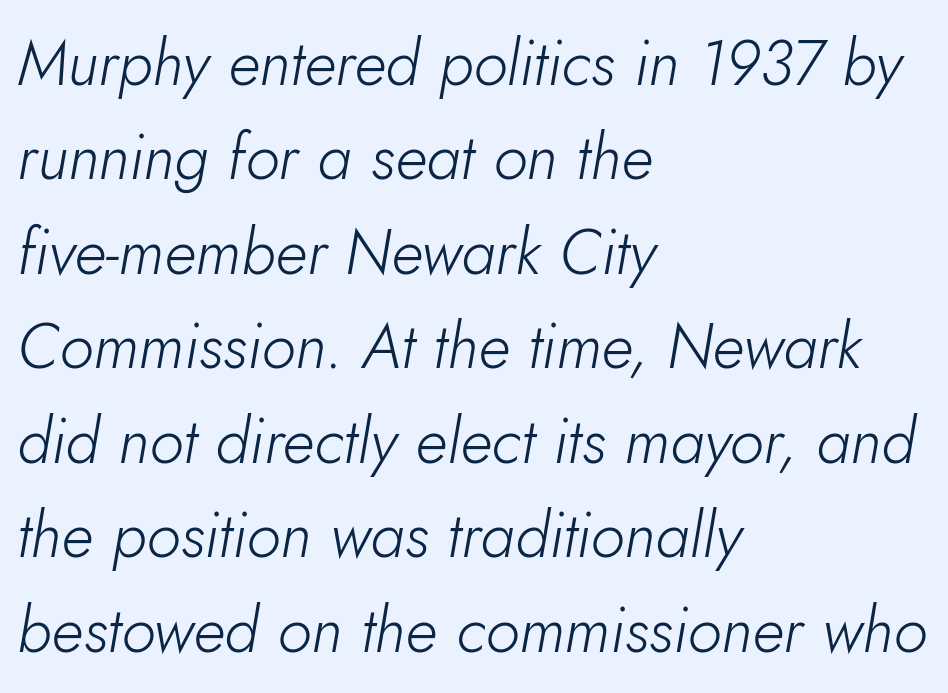
The image shows 63 px light type, italic (leaning right); set left-aligned, normal line spacing (1.5x), normal letter spacing, not underlined; low stroke contrast and a small x-height.
